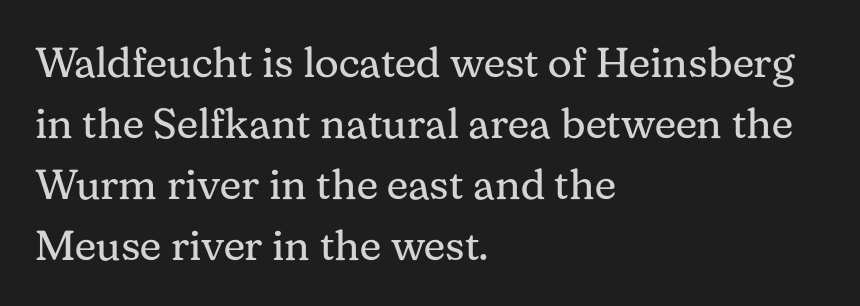
The image shows 42 px regular-weight serif type, upright; set left-aligned, normal line spacing (1.45x), normal letter spacing, not underlined; medium stroke contrast and a medium x-height.
